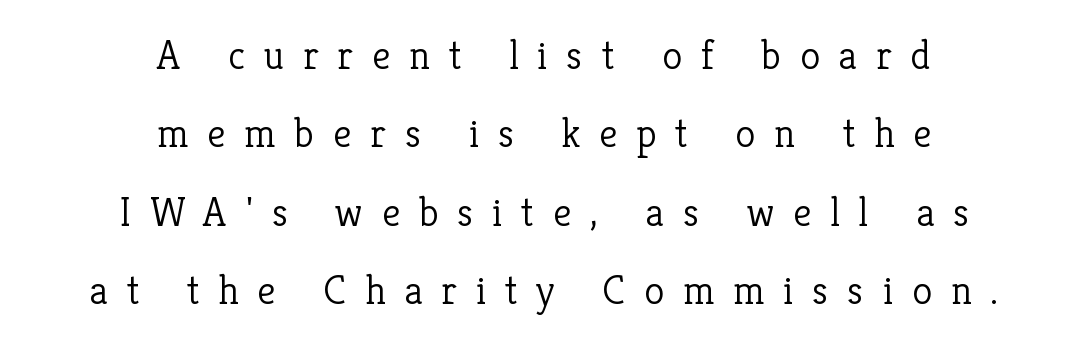
Q: Is the text bold? A: No.
Q: Is the text italic (slanted)? A: No, it is upright.
Q: Is the typeface a serif or a sans-serif typeface? A: Serif.
Q: Is the text underlined? A: No.
Q: How is the paragraph aligned? A: Centered.
Q: Is the spacing between letters normal or unusually wide? A: Unusually wide.
Q: Is the spacing between lines tight, normal or loose? A: Loose.
Q: Width (condensed, normal, or wide)? A: Normal.
Q: Stroke contrast? A: Low.
Q: x-height? A: Medium.
Q: Monospaced? A: No.
